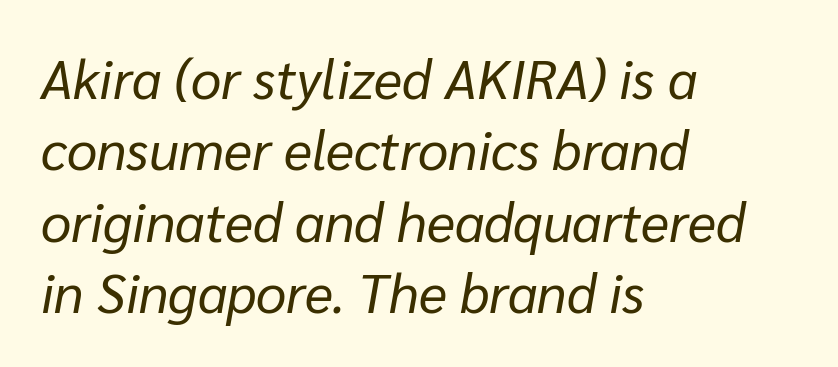
{"italic": "yes", "lean": "right", "slant_degrees": 10, "bold": "no", "weight": "regular", "width": "normal", "stroke_contrast": "low", "x_height": "medium", "monospaced": "no", "underline": "no", "align": "left", "line_spacing": "normal", "line_spacing_ratio": 1.32, "letter_spacing": "normal", "letter_spacing_em": 0.0, "glyph_px": 54}
